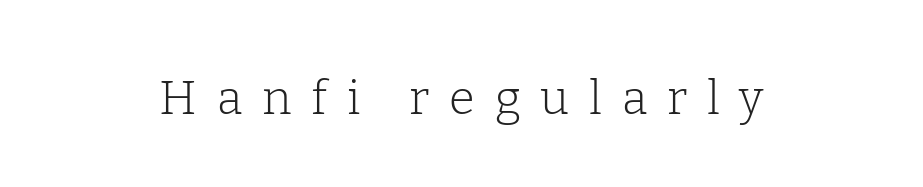
{"serif": "yes", "italic": "no", "bold": "no", "weight": "light", "width": "normal", "stroke_contrast": "low", "x_height": "medium", "monospaced": "no", "underline": "no", "align": "center", "letter_spacing": "wide", "letter_spacing_em": 0.42, "glyph_px": 47}
